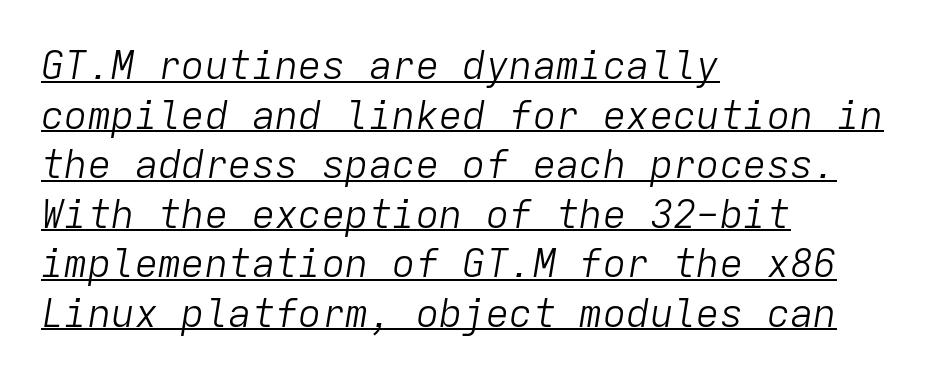
{"italic": "yes", "lean": "right", "slant_degrees": 9, "bold": "no", "weight": "light", "width": "normal", "stroke_contrast": "low", "x_height": "medium", "monospaced": "yes", "underline": "yes", "align": "left", "line_spacing": "normal", "line_spacing_ratio": 1.27, "letter_spacing": "normal", "letter_spacing_em": 0.0, "glyph_px": 39}
